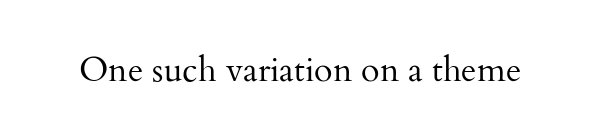
The image shows 34 px regular-weight serif type, upright; set normal letter spacing, not underlined; medium stroke contrast and a small x-height.
